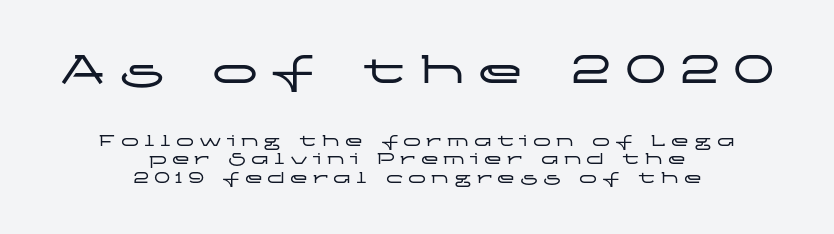
Underlining? Definitely not there. Is the letter spacing exaggerated? Yes — the characters are pushed far apart. Each letter's strokes conclude bluntly, with no projecting serifs. The rendering shrinks the type as you move from the upper chunk to the lower.
